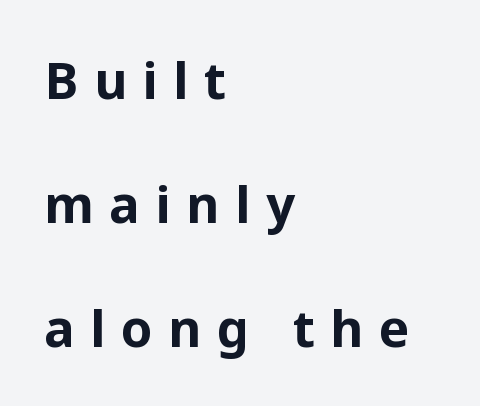
How are the letters spaced? Widely, with obvious added tracking. Words float on clear page, feet unadorned. Observe the absence of serifs on each vertical stroke in this sample. A classic flush-left, rag-right setting is used for this passage. Proportional: the letters do not fall into vertical columns. The font is running at its bold setting.
